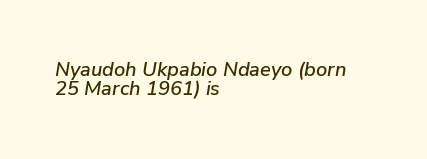
{"italic": "yes", "lean": "right", "slant_degrees": 9, "underline": "no", "align": "left", "line_spacing": "tight", "line_spacing_ratio": 0.96, "letter_spacing": "normal", "letter_spacing_em": 0.0, "glyph_px": 20}
